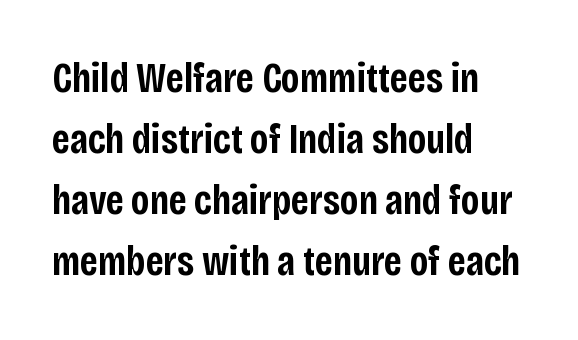
{"serif": "no", "italic": "no", "bold": "semi", "weight": "semibold", "width": "condensed", "stroke_contrast": "low", "x_height": "large", "monospaced": "no", "underline": "no", "align": "left", "line_spacing": "normal", "line_spacing_ratio": 1.42, "letter_spacing": "normal", "letter_spacing_em": 0.0, "glyph_px": 43}
